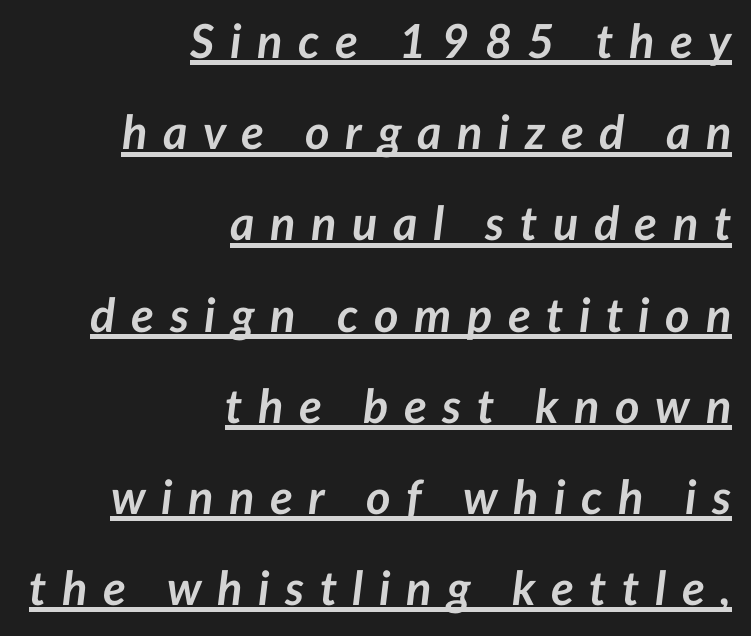
Q: Is the text bold? A: Yes.
Q: Is the text italic (slanted)? A: Yes, it leans right by about 7 degrees.
Q: Is the text underlined? A: Yes.
Q: How is the paragraph aligned? A: Right-aligned.
Q: Is the spacing between letters normal or unusually wide? A: Unusually wide.
Q: Is the spacing between lines tight, normal or loose? A: Loose.
Q: Width (condensed, normal, or wide)? A: Normal.
Q: Stroke contrast? A: Low.
Q: x-height? A: Medium.
Q: Monospaced? A: No.
